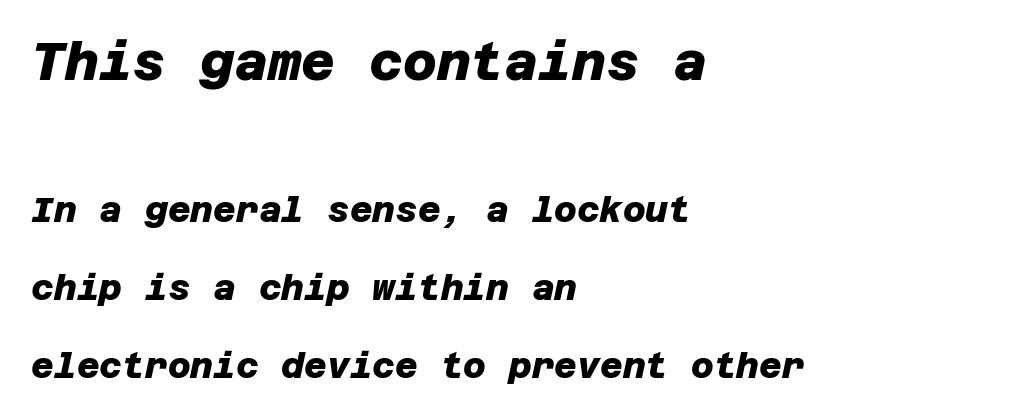
Q: Is the text bold? A: Yes.
Q: Is the typeface a serif or a sans-serif typeface? A: Sans-serif.
Q: Is the text underlined? A: No.
Q: How is the paragraph aligned? A: Left-aligned.
Q: Is the spacing between letters normal or unusually wide? A: Normal.
Q: Is the spacing between lines tight, normal or loose? A: Loose.
Q: Which block of text is set in a larger size, the first (top) or the second (bottom)? A: The first (top) one.
Q: Width (condensed, normal, or wide)? A: Normal.
Q: Stroke contrast? A: Low.
Q: x-height? A: Large.
